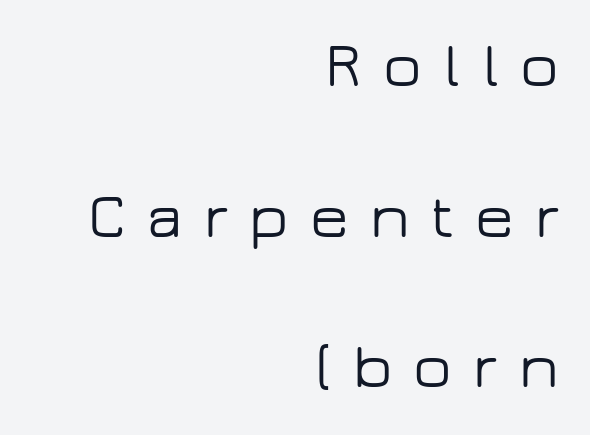
This sample has the flowing, uneven cadence of proportional lettering. The font's upright variant was chosen for this text. Does the leading feel generous? Absolutely, it's lavish. Decoration check: the copy has no underline. Tracking here is generous; glyphs stand well apart from one another. Type style note: lacks serifs.
